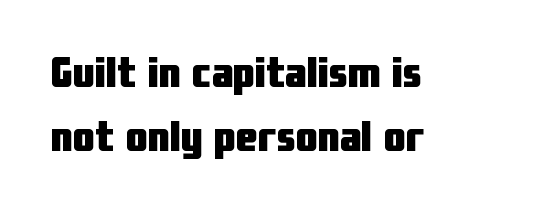
The image shows 44 px heavy, condensed sans-serif type, upright; set left-aligned, normal line spacing (1.46x), normal letter spacing, not underlined; low stroke contrast and a medium x-height.
